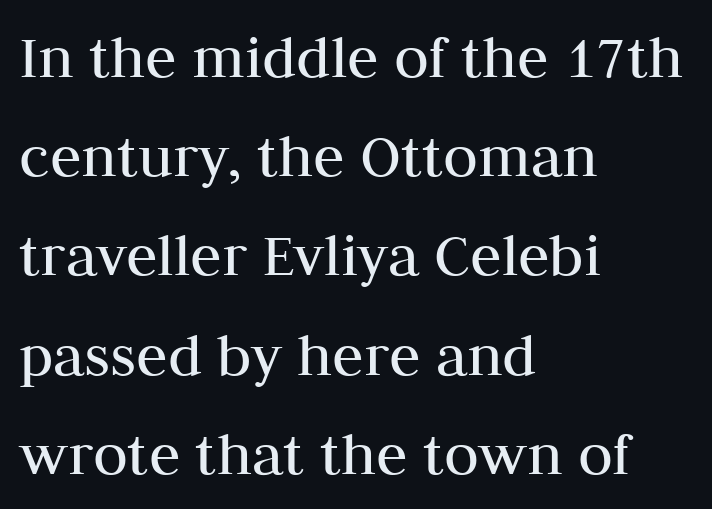
Q: Is the text bold? A: No.
Q: Is the text italic (slanted)? A: No, it is upright.
Q: Is the typeface a serif or a sans-serif typeface? A: Serif.
Q: Is the text underlined? A: No.
Q: How is the paragraph aligned? A: Left-aligned.
Q: Is the spacing between letters normal or unusually wide? A: Normal.
Q: Is the spacing between lines tight, normal or loose? A: Normal.
Q: Width (condensed, normal, or wide)? A: Normal.
Q: Stroke contrast? A: Medium.
Q: x-height? A: Medium.
Q: Monospaced? A: No.
